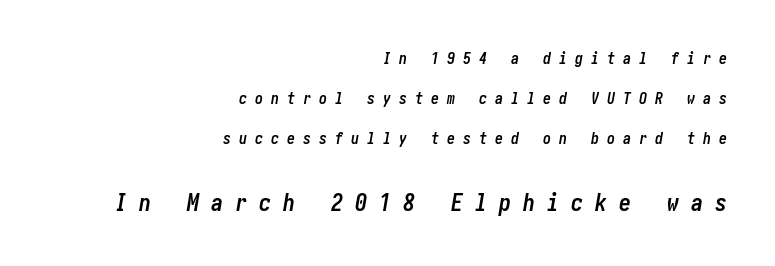
The image shows 24 px bold type, italic (leaning right); set right-aligned, loose line spacing (2.49x), unusually wide letter spacing (+0.5 em), not underlined; the second (bottom) block is 1.5x larger.
